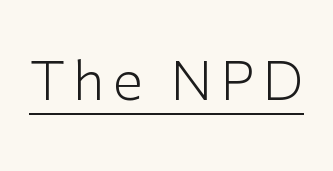
Q: Is the text bold? A: No.
Q: Is the text italic (slanted)? A: No, it is upright.
Q: Is the typeface a serif or a sans-serif typeface? A: Sans-serif.
Q: Is the text underlined? A: Yes.
Q: Width (condensed, normal, or wide)? A: Normal.
Q: Stroke contrast? A: Low.
Q: x-height? A: Medium.
Q: Monospaced? A: No.
